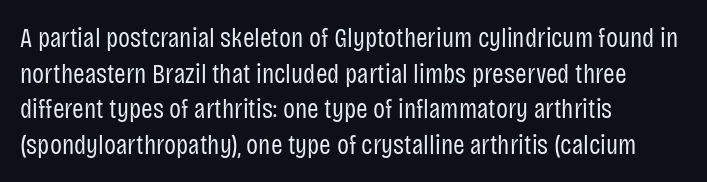
Q: Is the text bold? A: No.
Q: Is the text italic (slanted)? A: No, it is upright.
Q: Is the typeface a serif or a sans-serif typeface? A: Sans-serif.
Q: Is the text underlined? A: No.
Q: How is the paragraph aligned? A: Left-aligned.
Q: Is the spacing between letters normal or unusually wide? A: Normal.
Q: Is the spacing between lines tight, normal or loose? A: Normal.
Q: Width (condensed, normal, or wide)? A: Condensed.
Q: Stroke contrast? A: Low.
Q: x-height? A: Large.
Q: Monospaced? A: No.
